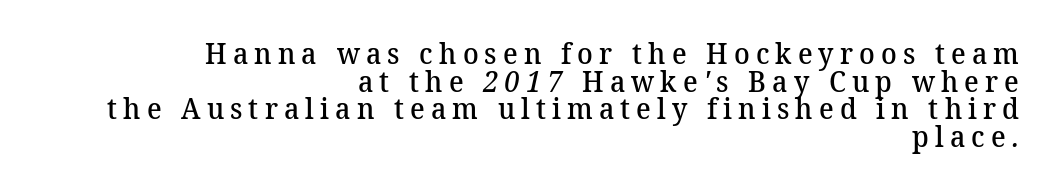
{"serif": "yes", "bold": "semi", "weight": "semibold", "width": "normal", "stroke_contrast": "medium", "x_height": "medium", "monospaced": "no", "underline": "no", "align": "right", "line_spacing": "tight", "line_spacing_ratio": 0.95, "letter_spacing": "wide", "letter_spacing_em": 0.21, "glyph_px": 29}
